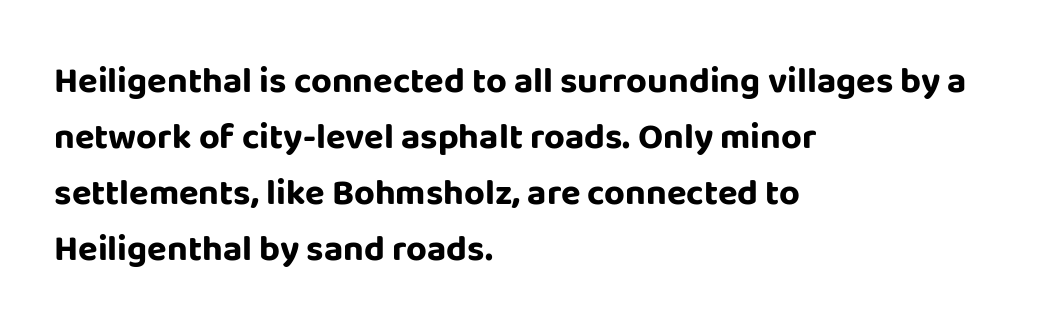
Letters rest on an invisible, unmarked baseline. Notice how the passage keeps a crisp vertical edge on the left only. As a designer I'd log this as weight 700, bold. This rendering leaves character spacing at its baseline value. Students, observe: this is what conventionally led text looks like. Characters remain perfectly vertical along every line.
